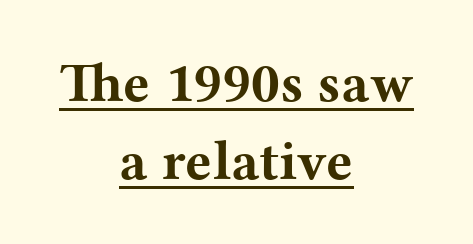
Short note: letters normally spaced. Each letter keeps its own natural width here, so spacing adapts to shape. Notice how the stems are strictly vertical — no italics here. Emphasis by weight is at full strength: bold. The lines sit at an ordinary, default distance from one another. The passage is arranged like a title page — every line centered.
